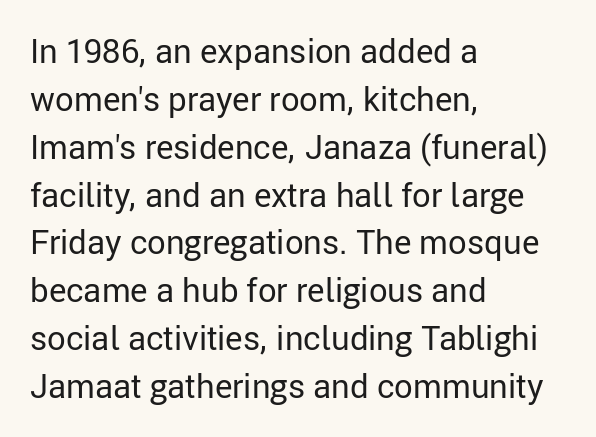
Casual observation: everything's shoved over to the left. Classification — sans serif. The typography opts for an upright posture over an oblique one. Here the designer chose a conventional face with non-uniform glyph widths. The rendering uses a moderate line-height, typical for paragraphs.
